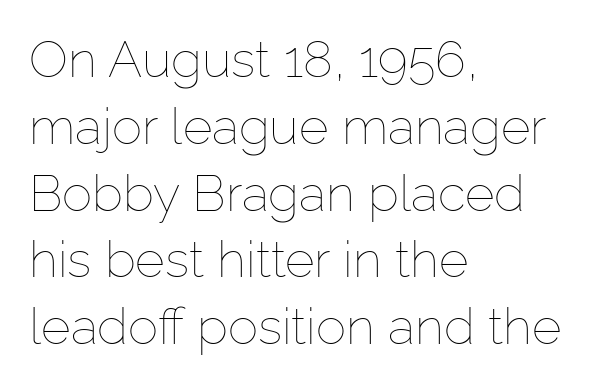
Do the characters align in a grid? No, the font is proportional. The axis of the letterforms is exactly vertical. Inter-character spacing is left at the font's built-in metrics. Visually the block forms a straight wall on the left and a jagged coastline on the right. Has an underline been added? It has not.
